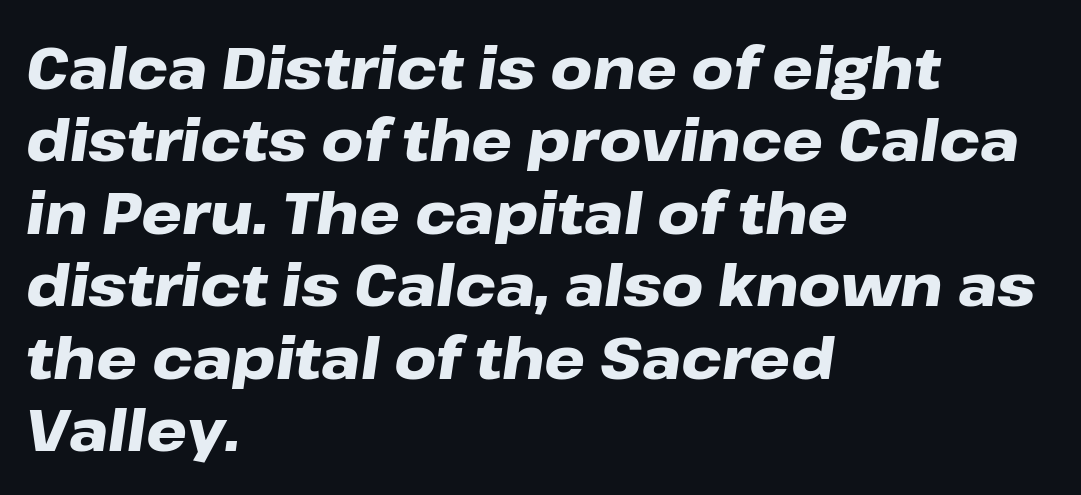
Q: Is the text bold? A: Yes.
Q: Is the text italic (slanted)? A: Yes, it leans right by about 8 degrees.
Q: Is the text underlined? A: No.
Q: How is the paragraph aligned? A: Left-aligned.
Q: Is the spacing between letters normal or unusually wide? A: Normal.
Q: Is the spacing between lines tight, normal or loose? A: Normal.
Q: Width (condensed, normal, or wide)? A: Wide.
Q: Stroke contrast? A: Low.
Q: x-height? A: Medium.
Q: Monospaced? A: No.
